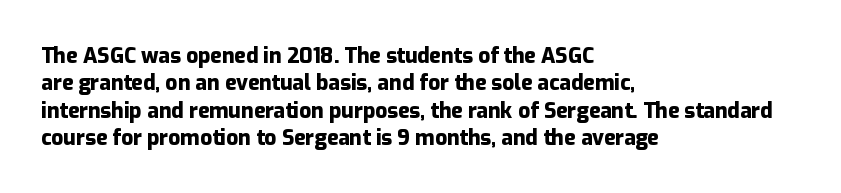
Q: Is the text bold? A: Yes.
Q: Is the text italic (slanted)? A: No, it is upright.
Q: Is the text underlined? A: No.
Q: How is the paragraph aligned? A: Left-aligned.
Q: Is the spacing between letters normal or unusually wide? A: Normal.
Q: Is the spacing between lines tight, normal or loose? A: Normal.
